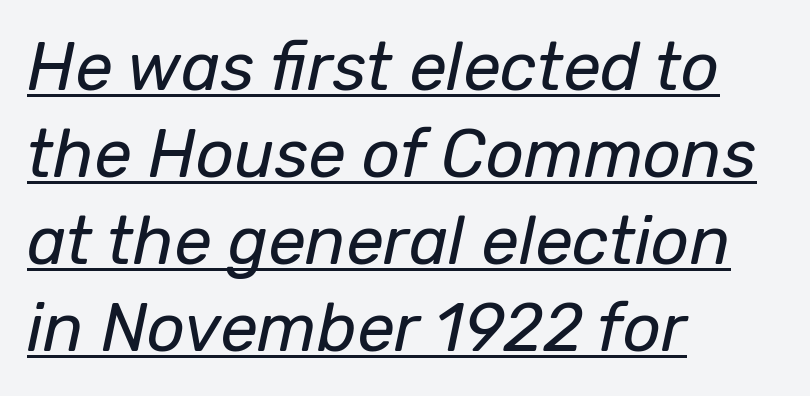
The passage is arranged the way most books set body copy — flush left. The rendering keeps characters at their native spacing. The strokes carry an ordinary text weight at most. Vertically, the passage feels balanced, rows spaced as you'd expect. Compared with undecorated copy, this sample adds a rule below the words.
